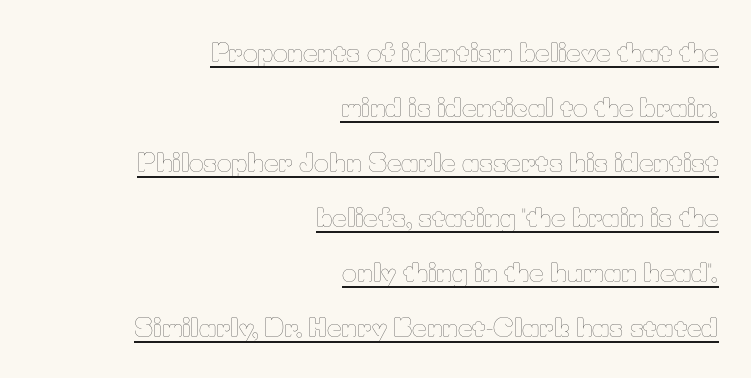
The image shows 25 px text type, upright; set right-aligned, loose line spacing (2.2x), normal letter spacing, underlined.
